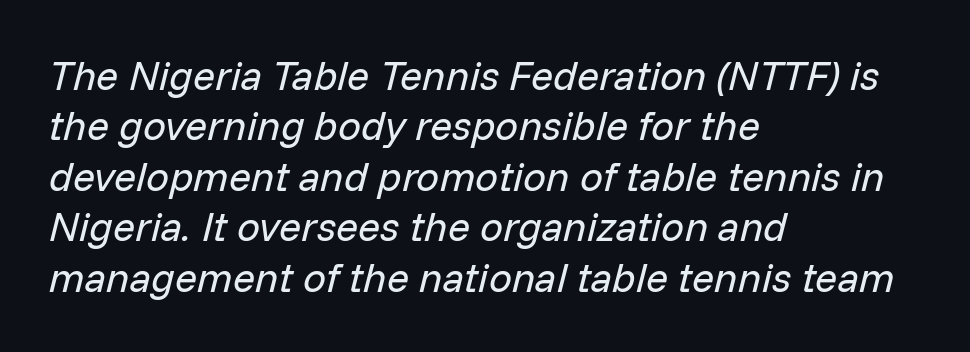
Q: Is the text bold? A: No.
Q: Is the text italic (slanted)? A: Yes, it leans right by about 14 degrees.
Q: Is the text underlined? A: No.
Q: How is the paragraph aligned? A: Left-aligned.
Q: Is the spacing between letters normal or unusually wide? A: Normal.
Q: Width (condensed, normal, or wide)? A: Normal.
Q: Stroke contrast? A: Low.
Q: x-height? A: Medium.
Q: Monospaced? A: No.
